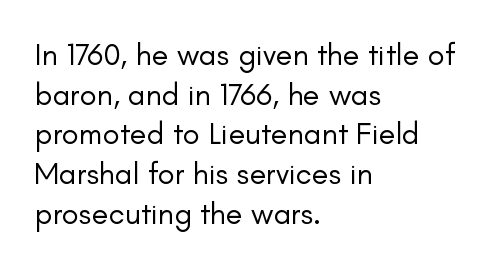
{"serif": "no", "italic": "no", "bold": "no", "weight": "regular", "width": "normal", "stroke_contrast": "low", "x_height": "small", "monospaced": "no", "underline": "no", "align": "left", "line_spacing": "normal", "line_spacing_ratio": 1.28, "letter_spacing": "normal", "letter_spacing_em": 0.0, "glyph_px": 31}
